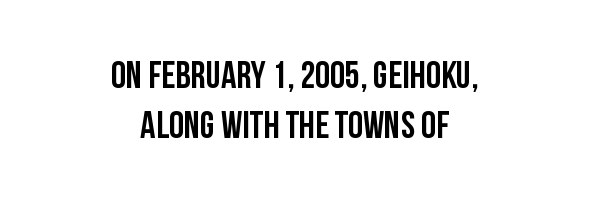
Q: Is the text italic (slanted)? A: No, it is upright.
Q: Is the typeface a serif or a sans-serif typeface? A: Sans-serif.
Q: Is the text underlined? A: No.
Q: How is the paragraph aligned? A: Centered.
Q: Is the spacing between letters normal or unusually wide? A: Normal.
Q: Is the spacing between lines tight, normal or loose? A: Normal.
Q: Width (condensed, normal, or wide)? A: Condensed.
Q: Stroke contrast? A: Low.
Q: x-height? A: Large.
Q: Monospaced? A: No.
